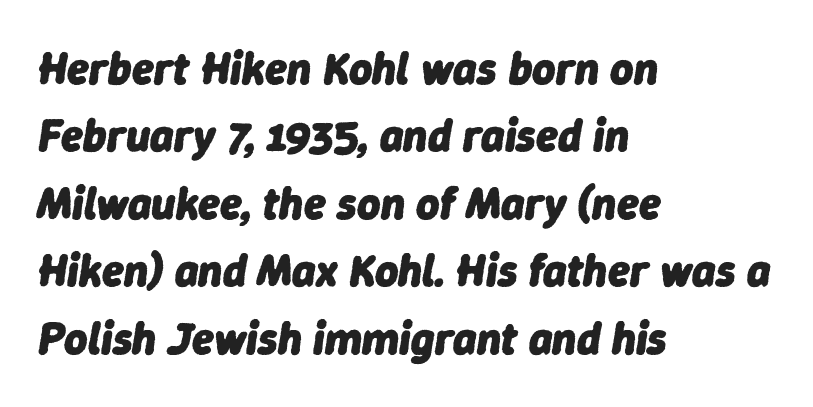
A student would call this left alignment; a typographer would say flush left, rag right. The passage shown is typed in a proportional face where columns would drift. Compared with ordinary roman type, these characters are visibly tilted. Strokes here are thick enough to call this a true bold. Compared with typical paragraphs, the rows here are spaced about the same.
